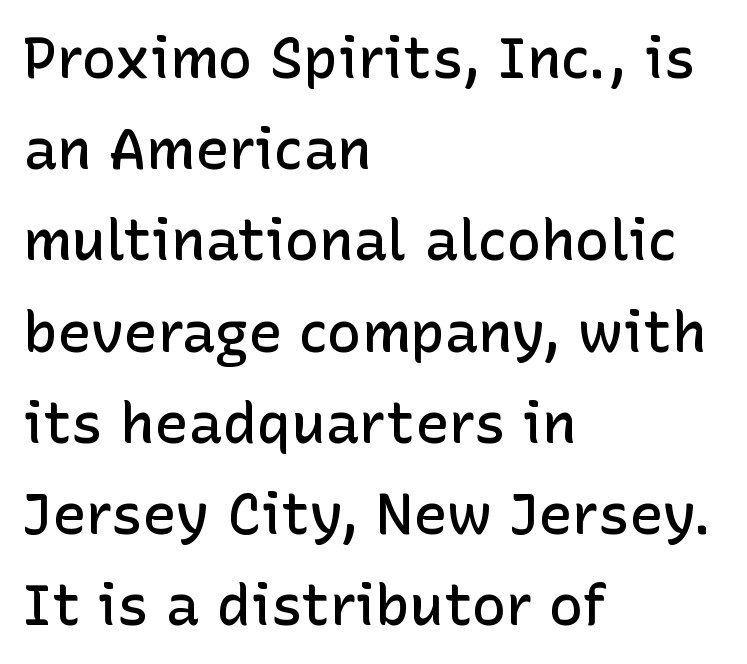
I'd call this a sans setting — the letters go barefoot. Caption: multi-line text, flush left, ragged right. Type without underlining. The horizontal fit of the characters is conventional and even.
